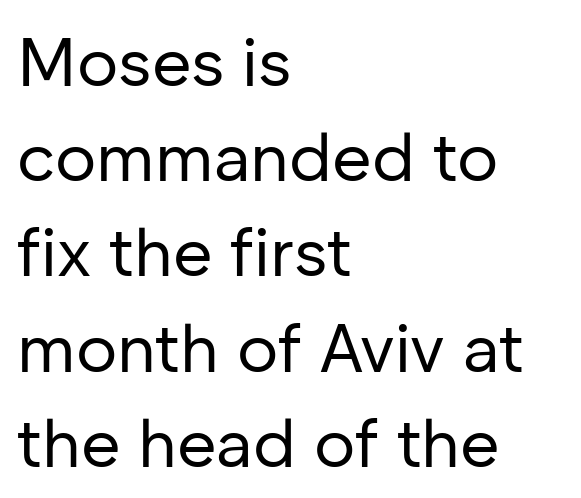
{"serif": "no", "italic": "no", "bold": "no", "weight": "regular", "width": "normal", "stroke_contrast": "low", "x_height": "medium", "monospaced": "no", "underline": "no", "align": "left", "line_spacing": "normal", "line_spacing_ratio": 1.4, "letter_spacing": "normal", "letter_spacing_em": 0.0, "glyph_px": 68}
